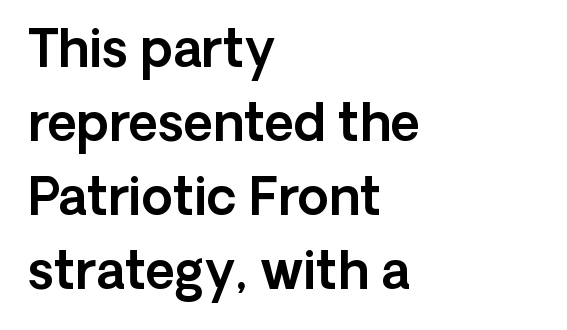
Q: Is the text italic (slanted)? A: No, it is upright.
Q: Is the typeface a serif or a sans-serif typeface? A: Sans-serif.
Q: Is the text underlined? A: No.
Q: How is the paragraph aligned? A: Left-aligned.
Q: Is the spacing between letters normal or unusually wide? A: Normal.
Q: Is the spacing between lines tight, normal or loose? A: Normal.
Q: Width (condensed, normal, or wide)? A: Normal.
Q: x-height? A: Medium.
Q: Monospaced? A: No.
